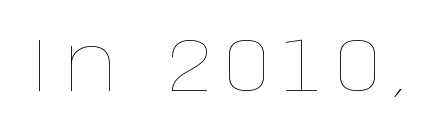
Q: Is the text bold? A: No.
Q: Is the text italic (slanted)? A: No, it is upright.
Q: Is the text underlined? A: No.
Q: Width (condensed, normal, or wide)? A: Normal.
Q: Stroke contrast? A: Low.
Q: x-height? A: Large.
Q: Monospaced? A: No.
